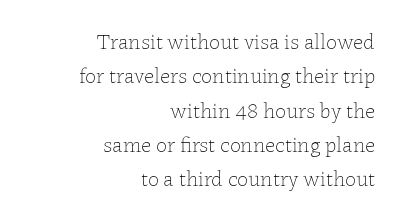
The image shows 22 px text type, upright; set right-aligned, normal line spacing (1.56x), normal letter spacing, not underlined.
